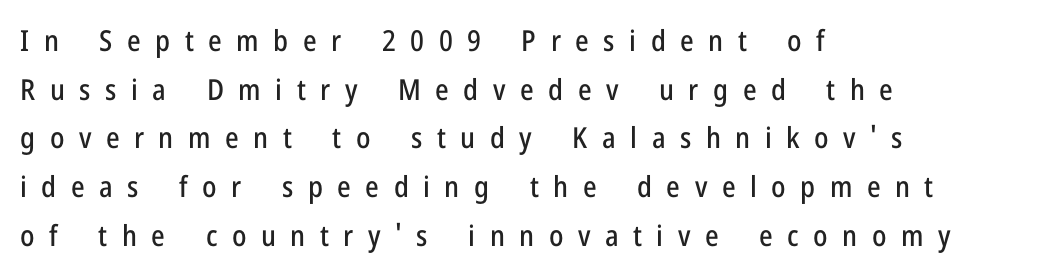
The line-height multiplier appears to be the usual default. Nothing sits at the stroke ends, so this counts as sans-serif. Words appear elongated and porous because spacing is wide. These lines are rendered in a variable-pitch font. Letters rest on an invisible, unmarked baseline.
